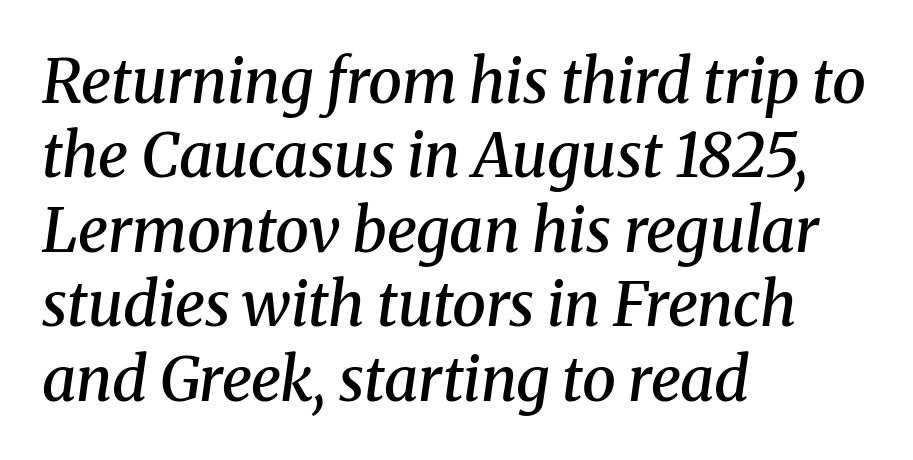
{"serif": "yes", "italic": "yes", "lean": "right", "slant_degrees": 8, "bold": "semi", "weight": "semibold", "width": "normal", "stroke_contrast": "medium", "x_height": "medium", "monospaced": "no", "underline": "no", "align": "left", "line_spacing_ratio": 1.22, "letter_spacing": "normal", "letter_spacing_em": 0.0, "glyph_px": 61}
